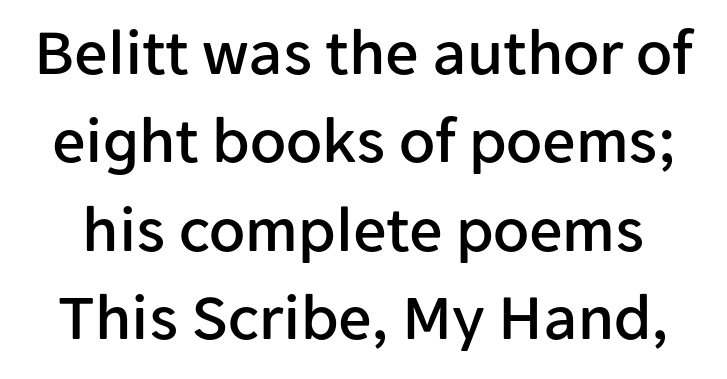
{"serif": "no", "italic": "no", "width": "normal", "stroke_contrast": "low", "x_height": "medium", "monospaced": "no", "underline": "no", "line_spacing": "normal", "line_spacing_ratio": 1.34, "letter_spacing": "normal", "letter_spacing_em": 0.0, "glyph_px": 66}
